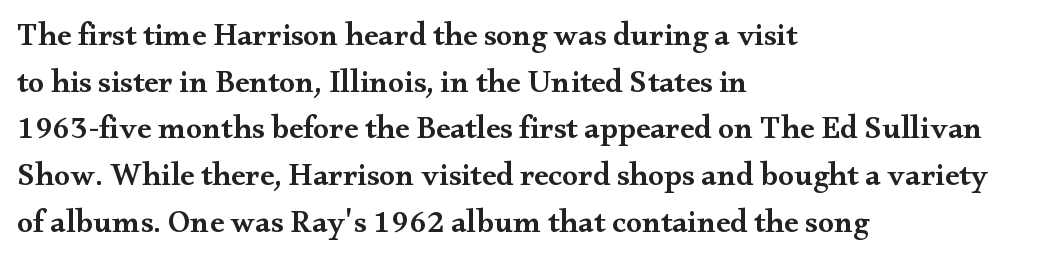
The image shows 32 px semibold, wide serif type, upright; set left-aligned, normal line spacing (1.46x), normal letter spacing, not underlined; medium stroke contrast and a small x-height.
